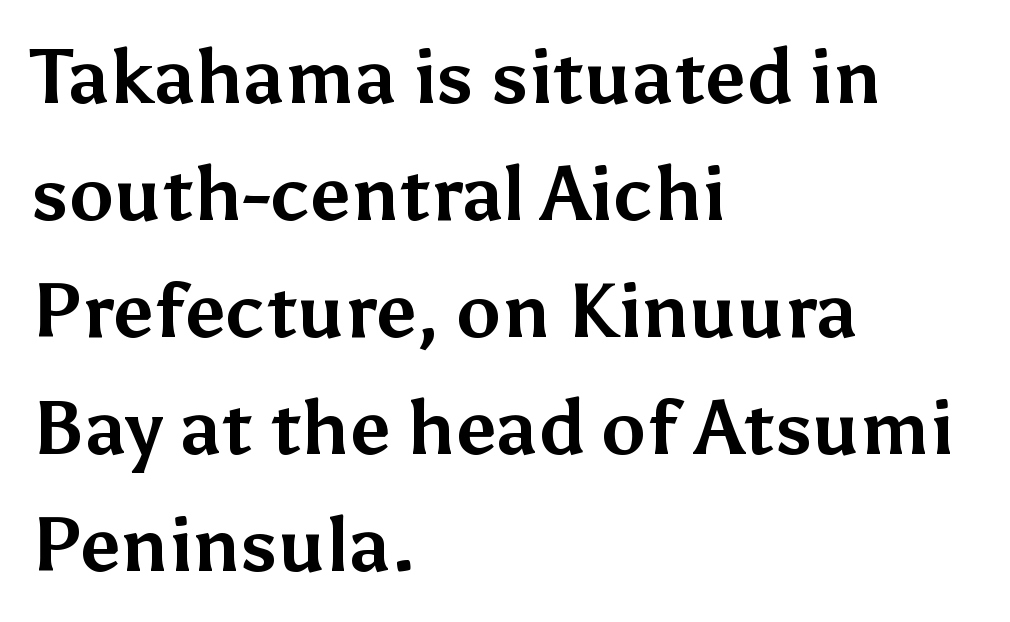
The strokes are fattened all the way to bold. Descenders hang freely into open space. These lines are composed in type without serifs. A typesetter would call this leading conventional body-copy spacing.
